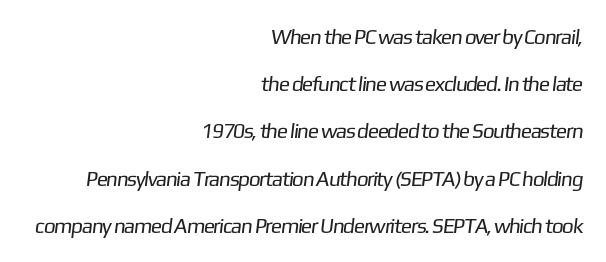
Q: Is the text bold? A: No.
Q: Is the text underlined? A: No.
Q: How is the paragraph aligned? A: Right-aligned.
Q: Is the spacing between letters normal or unusually wide? A: Normal.
Q: Is the spacing between lines tight, normal or loose? A: Loose.
